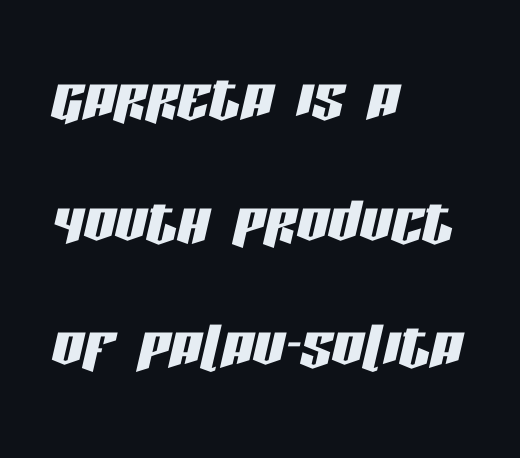
{"italic": "yes", "lean": "right", "slant_degrees": 13, "width": "condensed", "stroke_contrast": "low", "x_height": "large", "monospaced": "no", "underline": "no", "align": "left", "line_spacing": "normal", "line_spacing_ratio": 1.57, "letter_spacing": "normal", "letter_spacing_em": 0.0, "glyph_px": 79}
